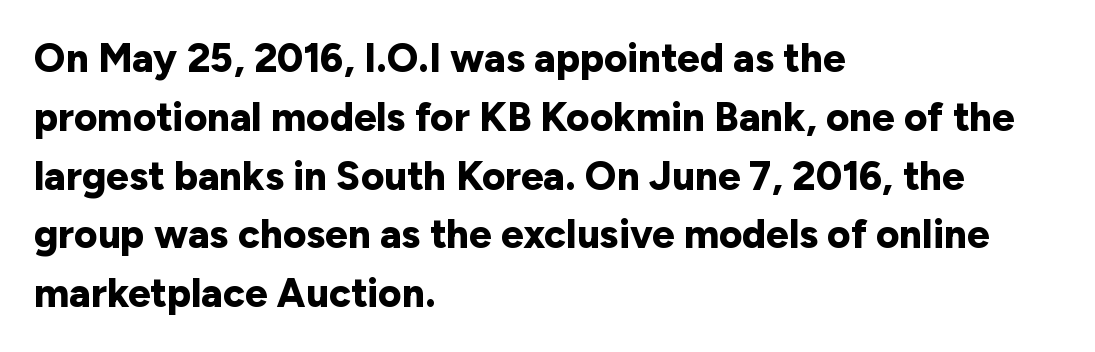
Q: Is the text bold? A: Yes.
Q: Is the text italic (slanted)? A: No, it is upright.
Q: Is the typeface a serif or a sans-serif typeface? A: Sans-serif.
Q: Is the text underlined? A: No.
Q: How is the paragraph aligned? A: Left-aligned.
Q: Is the spacing between letters normal or unusually wide? A: Normal.
Q: Is the spacing between lines tight, normal or loose? A: Normal.
Q: Width (condensed, normal, or wide)? A: Normal.
Q: Stroke contrast? A: Low.
Q: x-height? A: Medium.
Q: Monospaced? A: No.
